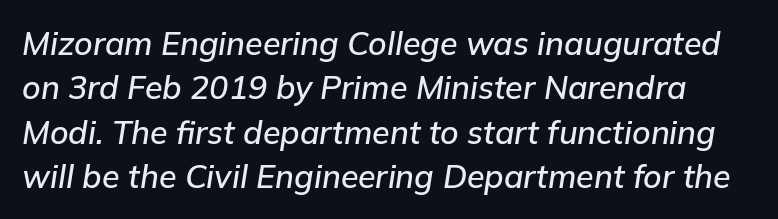
The image shows 32 px text type, italic (leaning right); set normal line spacing (1.39x), normal letter spacing, not underlined; low stroke contrast and a medium x-height.
